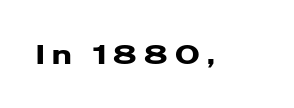
No word sits above an underline. Inter-character spacing is expanded well beyond the font's built-in metrics. Does the lettering tilt? It doesn't — this is upright.
